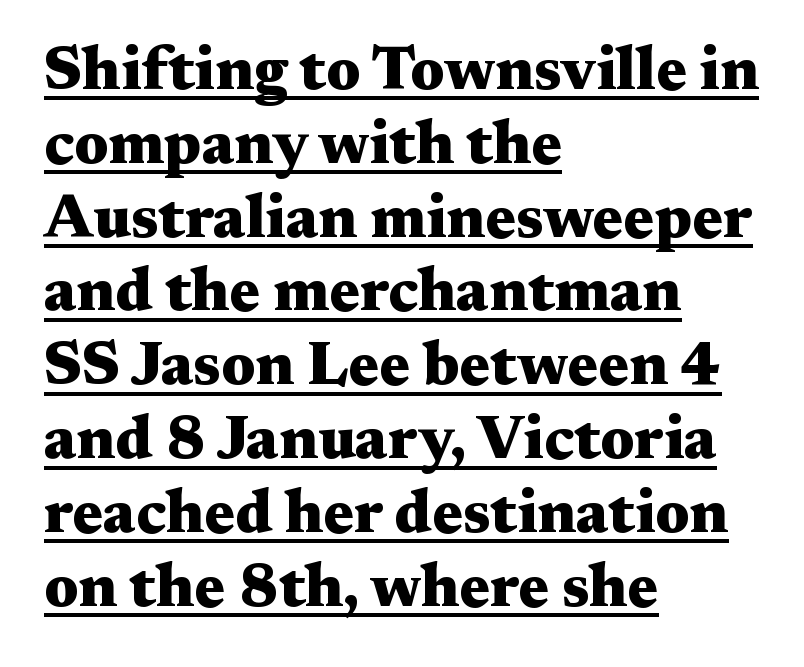
The image shows 61 px heavy, wide serif type, upright; set left-aligned, line spacing 1.21x, normal letter spacing, underlined; medium stroke contrast and a medium x-height.
